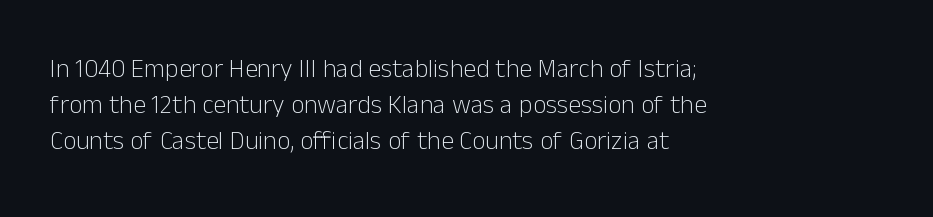
The characters are drawn with everyday or finer stroke widths. Line beginnings align vertically; line endings do not. Rule under the text: the space is simply empty. Words appear dense and cohesive because spacing is normal. Whoever set this chose a conventional vertical rhythm. Rendered with straight, roman letterforms.
